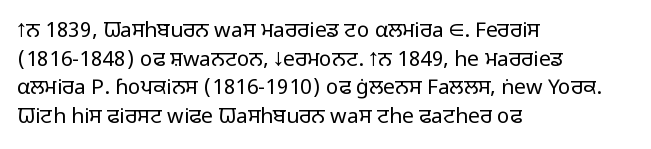
Line beginnings align vertically; line endings do not. Whoever set this chose a conventional vertical rhythm. Stroke mass is kept to a normal reading level or below. Nobody touched the tracking dial on this one.
